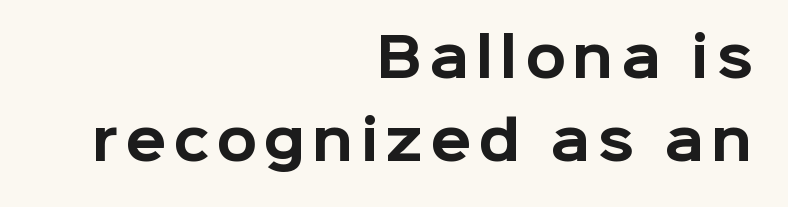
Q: Is the text bold? A: Yes.
Q: Is the text italic (slanted)? A: No, it is upright.
Q: Is the typeface a serif or a sans-serif typeface? A: Sans-serif.
Q: Is the text underlined? A: No.
Q: How is the paragraph aligned? A: Right-aligned.
Q: Is the spacing between lines tight, normal or loose? A: Normal.
Q: Width (condensed, normal, or wide)? A: Normal.
Q: Stroke contrast? A: Low.
Q: x-height? A: Medium.
Q: Monospaced? A: No.
